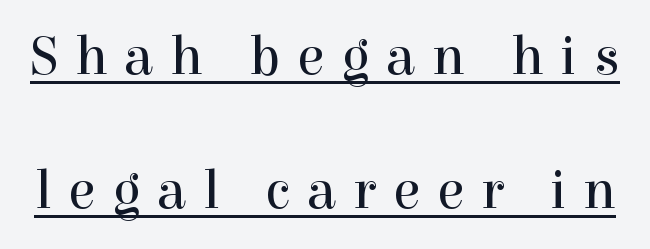
The image shows 55 px regular-weight serif type, upright; set loose line spacing (2.43x), unusually wide letter spacing (+0.31 em), underlined; a medium x-height.
